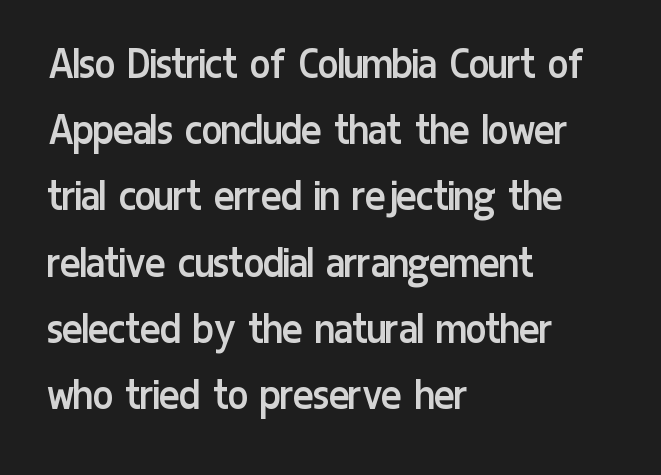
Q: Is the text bold? A: No.
Q: Is the text italic (slanted)? A: No, it is upright.
Q: Is the typeface a serif or a sans-serif typeface? A: Sans-serif.
Q: Is the text underlined? A: No.
Q: How is the paragraph aligned? A: Left-aligned.
Q: Is the spacing between letters normal or unusually wide? A: Normal.
Q: Is the spacing between lines tight, normal or loose? A: Normal.
Q: Width (condensed, normal, or wide)? A: Condensed.
Q: Stroke contrast? A: Low.
Q: x-height? A: Medium.
Q: Monospaced? A: No.
